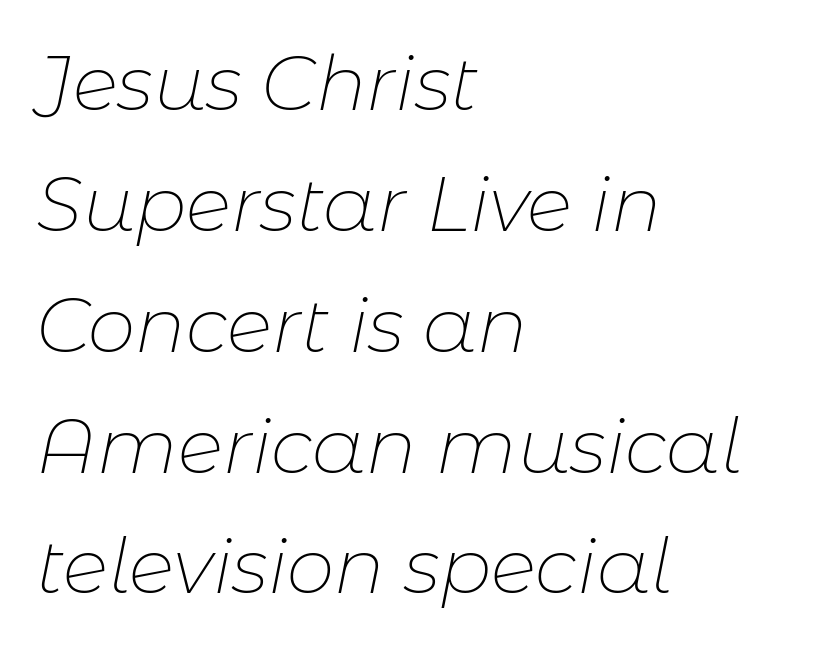
Q: Is the text bold? A: No.
Q: Is the text italic (slanted)? A: Yes, it leans right by about 11 degrees.
Q: Is the text underlined? A: No.
Q: How is the paragraph aligned? A: Left-aligned.
Q: Is the spacing between letters normal or unusually wide? A: Normal.
Q: Is the spacing between lines tight, normal or loose? A: Normal.
Q: Width (condensed, normal, or wide)? A: Normal.
Q: Stroke contrast? A: Low.
Q: x-height? A: Medium.
Q: Monospaced? A: No.
